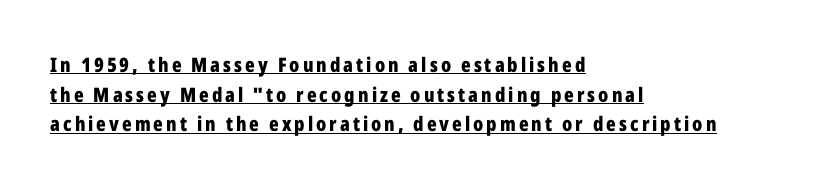
Q: Is the text bold? A: Yes.
Q: Is the text italic (slanted)? A: No, it is upright.
Q: Is the text underlined? A: Yes.
Q: How is the paragraph aligned? A: Left-aligned.
Q: Is the spacing between lines tight, normal or loose? A: Normal.
